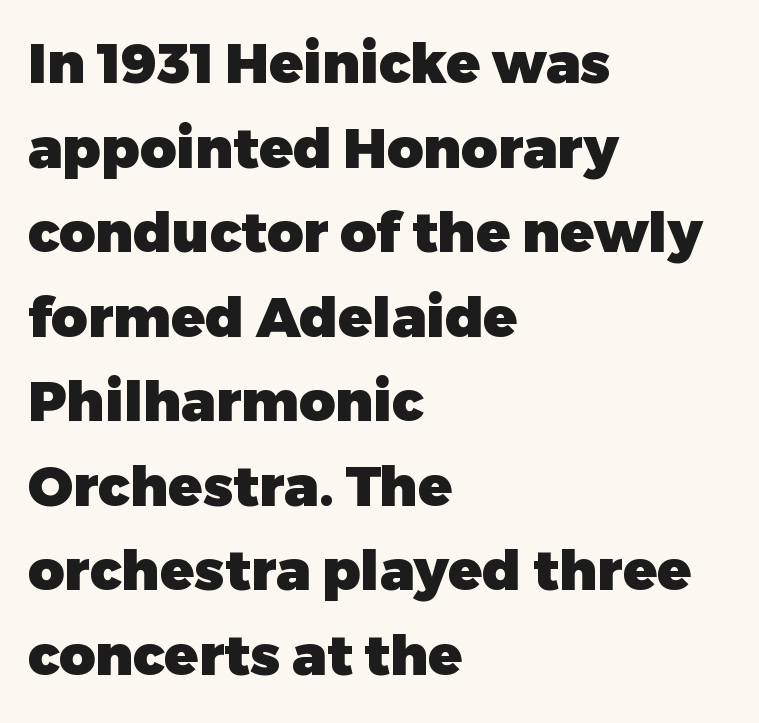
The image shows 56 px heavy sans-serif type, upright; set left-aligned, normal line spacing (1.51x), normal letter spacing, not underlined; low stroke contrast and a medium x-height.
